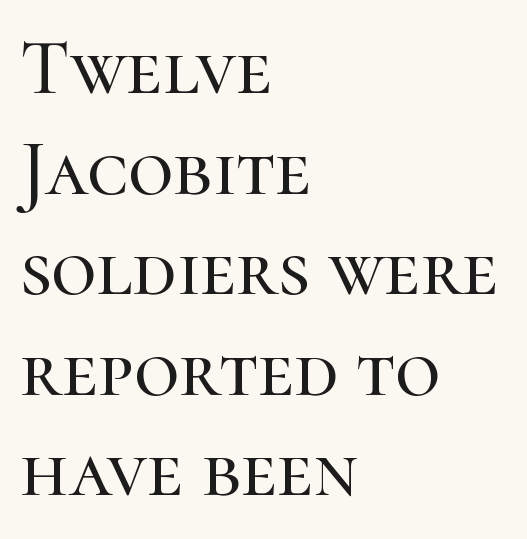
The image shows 78 px serif type, upright; set left-aligned, normal line spacing (1.29x), normal letter spacing, not underlined; high stroke contrast and a medium x-height.
